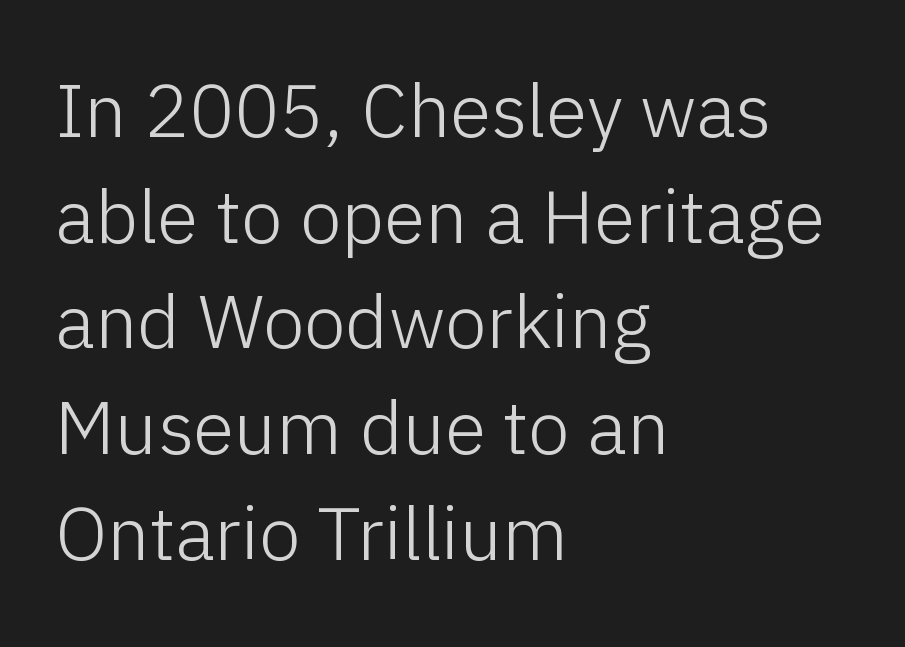
{"serif": "no", "italic": "no", "bold": "no", "weight": "light", "width": "normal", "stroke_contrast": "low", "x_height": "medium", "monospaced": "no", "underline": "no", "align": "left", "line_spacing": "normal", "line_spacing_ratio": 1.41, "letter_spacing": "normal", "letter_spacing_em": 0.0, "glyph_px": 75}
